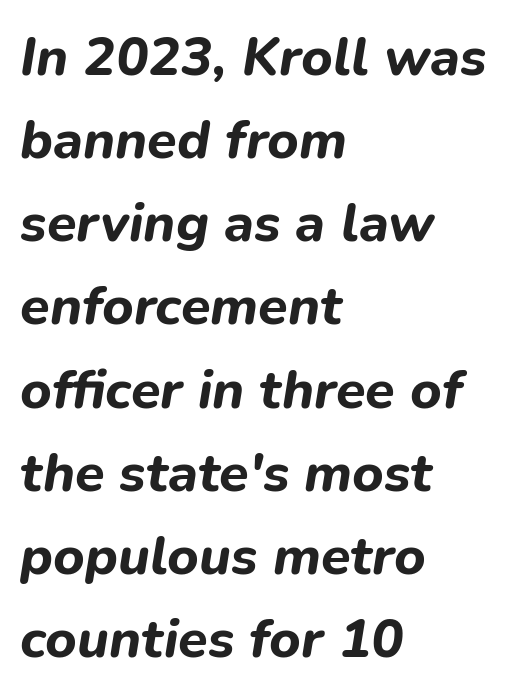
The image shows 54 px bold type, italic (leaning right); set left-aligned, normal line spacing (1.54x), normal letter spacing, not underlined; low stroke contrast and a medium x-height.
